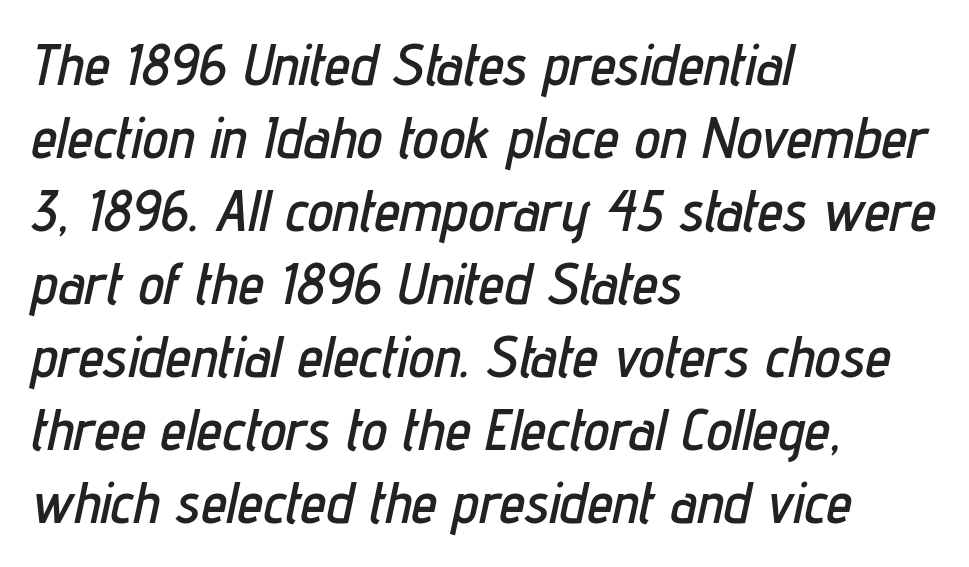
Is the type slanted? Yes — the strokes lean at a clear angle. Normally led — the rows are evenly, conventionally spaced. The rag falls on the right side of this text block. In terms of letterspacing, this is plain default setting.
